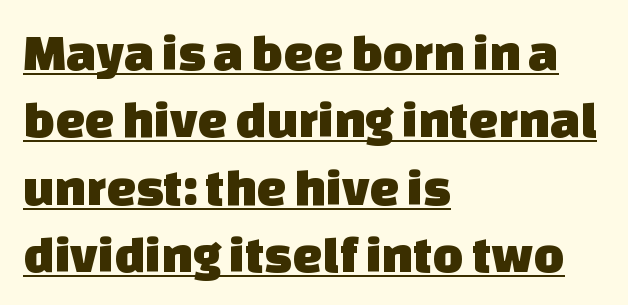
The image shows 53 px sans-serif type; set left-aligned, normal line spacing (1.27x), normal letter spacing, underlined; low stroke contrast and a large x-height.
